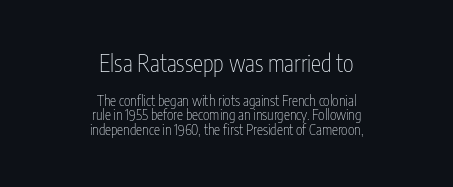
The image shows 23 px text type, upright; set centered, tight line spacing (1.05x), normal letter spacing, not underlined; the first (top) block is 1.64x larger.
